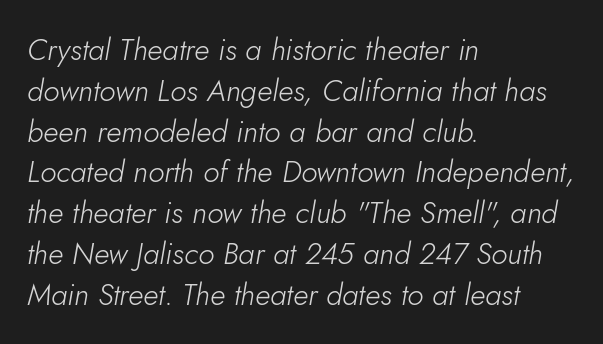
The image shows 30 px light type, italic (leaning right); set left-aligned, normal line spacing (1.36x), normal letter spacing, not underlined; low stroke contrast and a small x-height.
